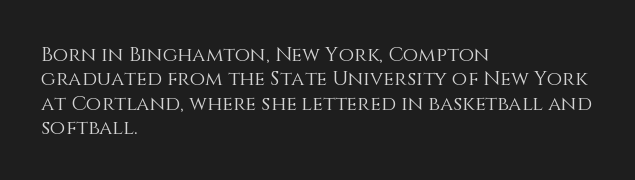
The image shows 20 px text type, upright; set left-aligned, line spacing 1.22x, normal letter spacing, not underlined.
